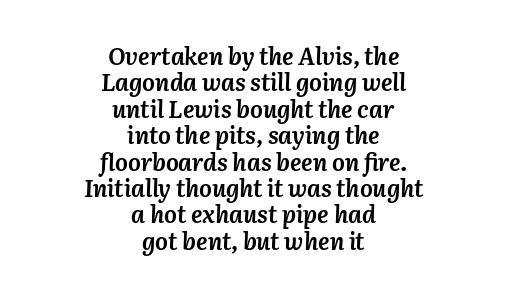
A typesetter would mark this as italic. Nobody touched the tracking dial on this one. Compared with an ordinary text face, these strokes are far heavier — a full bold. Students, observe: this is what under-led, compact text looks like. Anything drawn beneath the words? Only blank space. Which margin do the lines hug? Neither — every line sits in the middle.
